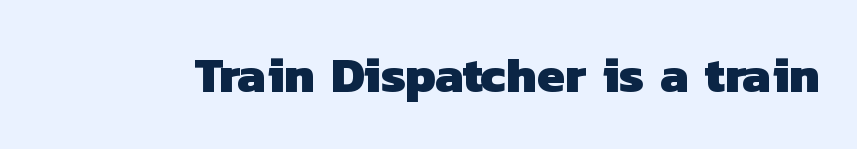
The image shows 50 px heavy sans-serif type; set normal letter spacing, not underlined; low stroke contrast and a medium x-height.
